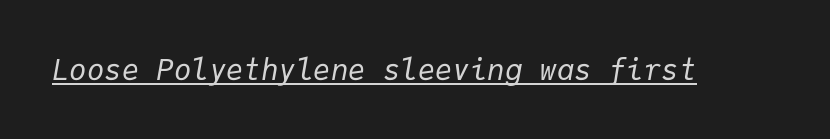
{"italic": "yes", "lean": "right", "slant_degrees": 9, "bold": "no", "weight": "regular", "width": "normal", "stroke_contrast": "low", "x_height": "medium", "monospaced": "yes", "underline": "yes", "letter_spacing": "normal", "letter_spacing_em": 0.0, "glyph_px": 29}
